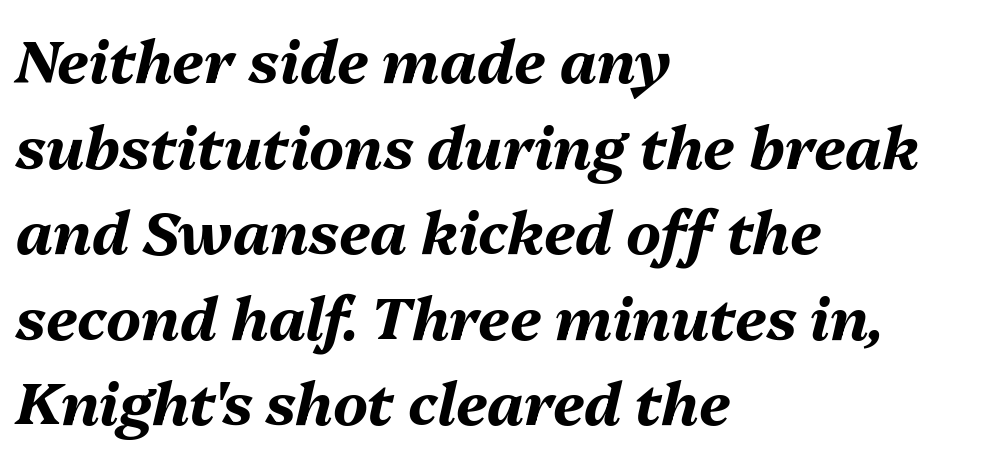
Compared with typical paragraphs, the rows here are spaced about the same. This rendering leaves character spacing at its baseline value. These words are printed bold, with thick strokes throughout. It's the slanting kind of type.
